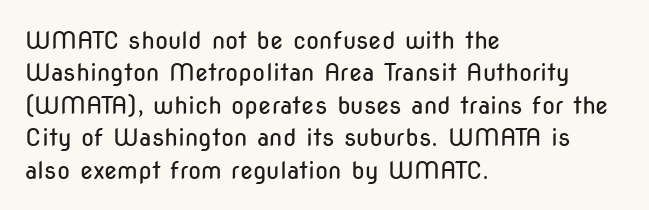
The image shows 24 px text type, upright; set left-aligned, normal line spacing (1.35x), normal letter spacing, not underlined.
